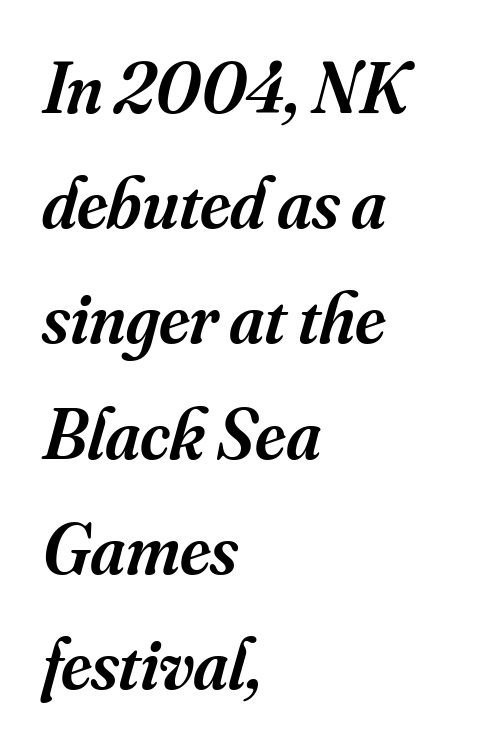
The image shows 72 px semibold serif type, italic (leaning right); set left-aligned, normal line spacing (1.6x), normal letter spacing, not underlined; medium stroke contrast and a small x-height.
